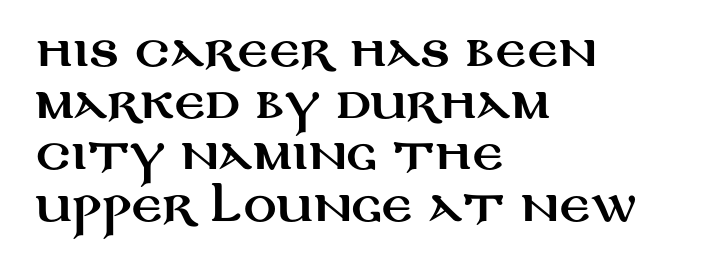
{"serif": "no", "italic": "no", "width": "wide", "stroke_contrast": "medium", "x_height": "large", "monospaced": "no", "underline": "no", "align": "left", "line_spacing": "normal", "line_spacing_ratio": 1.26, "letter_spacing": "normal", "letter_spacing_em": 0.0, "glyph_px": 41}
